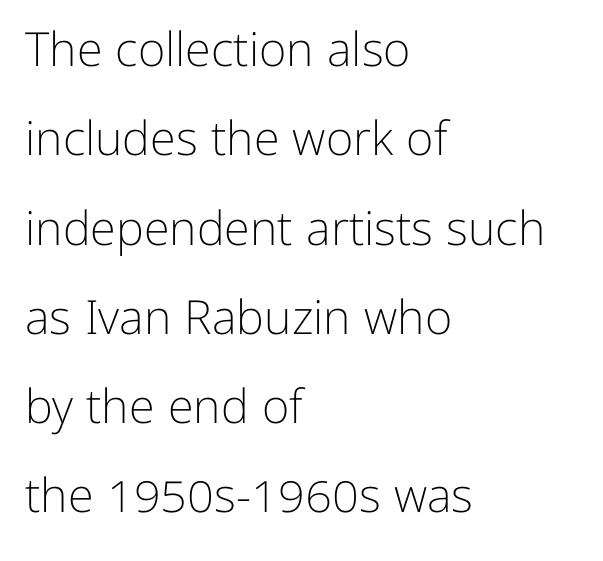
The image shows 47 px light sans-serif type, upright; set left-aligned, loose line spacing (1.9x), normal letter spacing, not underlined; low stroke contrast and a medium x-height.
